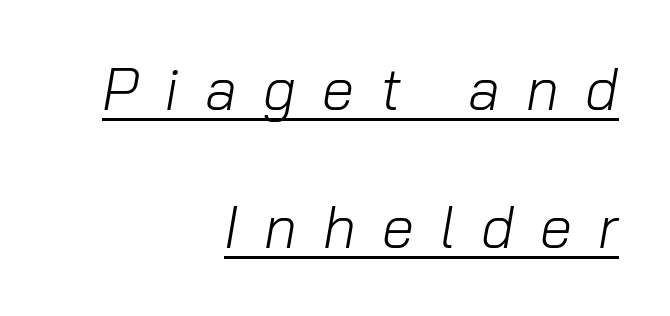
The image shows 58 px light type, italic (leaning right); set right-aligned, loose line spacing (2.38x), unusually wide letter spacing (+0.45 em), underlined; low stroke contrast and a medium x-height.
